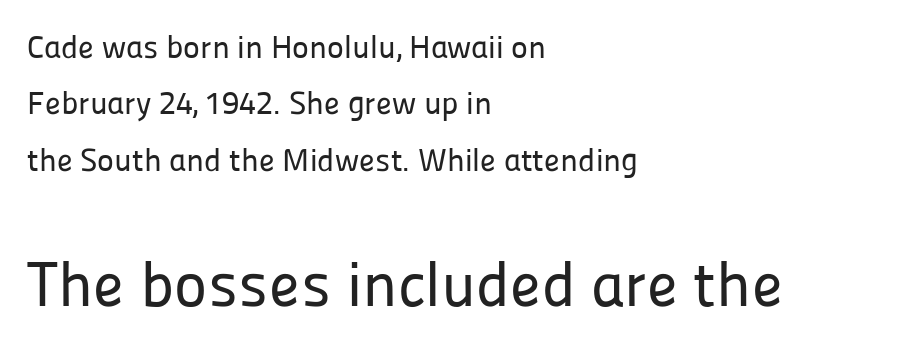
The image shows 63 px sans-serif type, upright; set left-aligned, line spacing 1.76x, normal letter spacing, not underlined; the second (bottom) block is 1.97x larger; low stroke contrast and a medium x-height.
